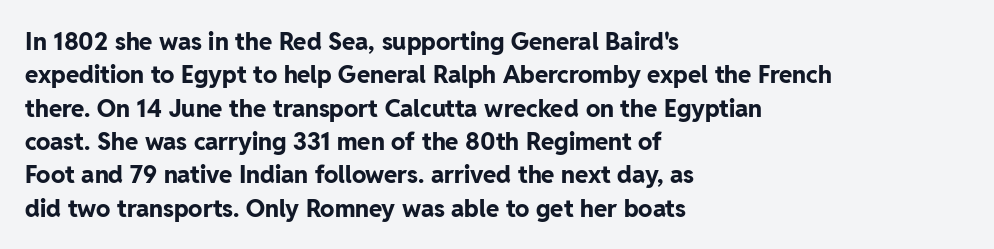
{"italic": "no", "bold": "yes", "underline": "no", "align": "left", "line_spacing": "normal", "line_spacing_ratio": 1.39, "letter_spacing": "normal", "letter_spacing_em": 0.0, "glyph_px": 24}
